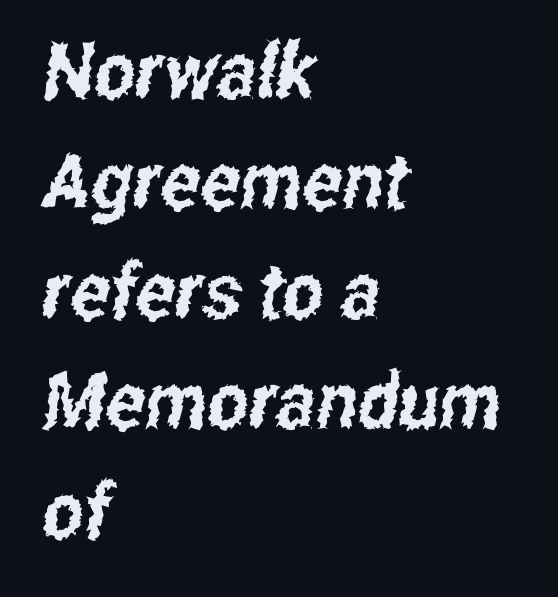
Q: Is the typeface a serif or a sans-serif typeface? A: Sans-serif.
Q: Is the text underlined? A: No.
Q: How is the paragraph aligned? A: Left-aligned.
Q: Is the spacing between letters normal or unusually wide? A: Normal.
Q: Is the spacing between lines tight, normal or loose? A: Normal.
Q: Width (condensed, normal, or wide)? A: Condensed.
Q: Stroke contrast? A: Low.
Q: x-height? A: Medium.
Q: Monospaced? A: No.
